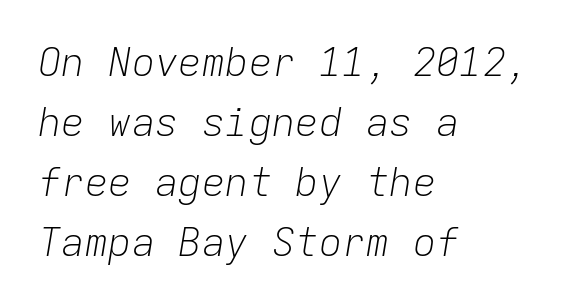
The image shows 39 px light type, italic (leaning right), monospaced; set left-aligned, normal line spacing (1.54x), normal letter spacing, not underlined; low stroke contrast and a medium x-height.
